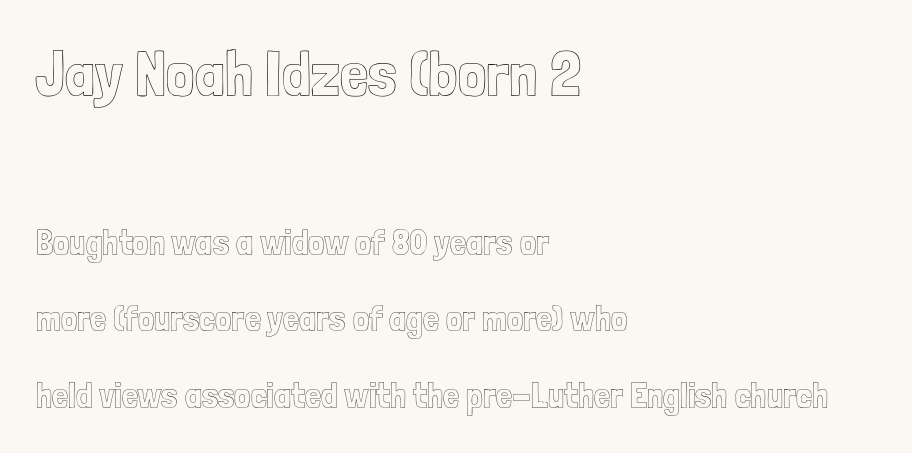
The image shows 63 px condensed type, upright; set left-aligned, loose line spacing (2.12x), normal letter spacing, not underlined; the first (top) block is 1.75x larger; a medium x-height.
